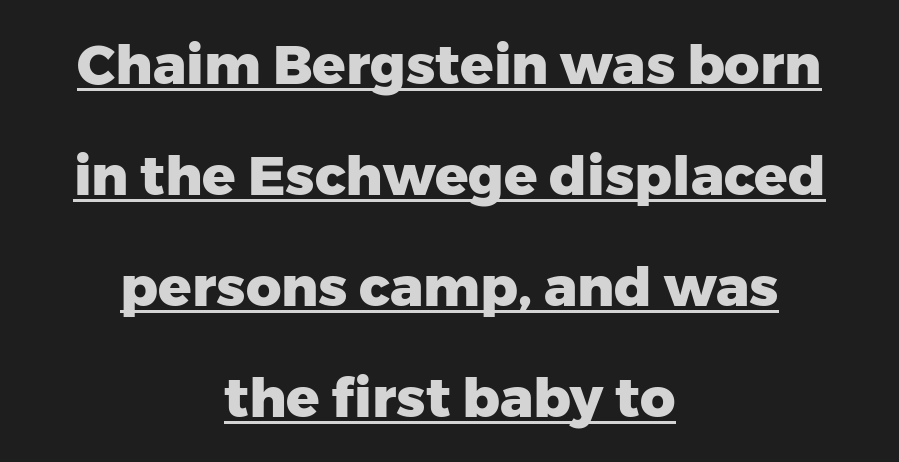
A sans-serif font was chosen for this passage. Think of a printed novel: that variable character pitch is what you see here. This block would shrink considerably if given ordinary leading; it's expanded now. Layout note: lines centered. Nope, not italic — everything's standing straight.
